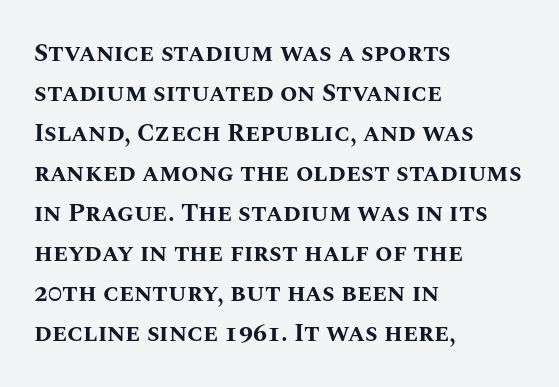
{"italic": "no", "bold": "yes", "underline": "no", "align": "left", "line_spacing": "normal", "line_spacing_ratio": 1.6, "letter_spacing": "normal", "letter_spacing_em": 0.0, "glyph_px": 25}
